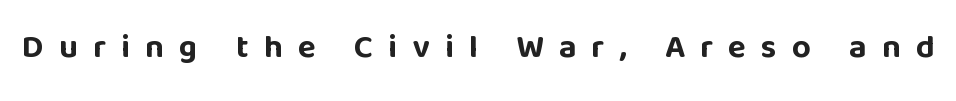
The image shows 33 px bold sans-serif type, upright; set unusually wide letter spacing (+0.46 em), not underlined; low stroke contrast and a large x-height.
